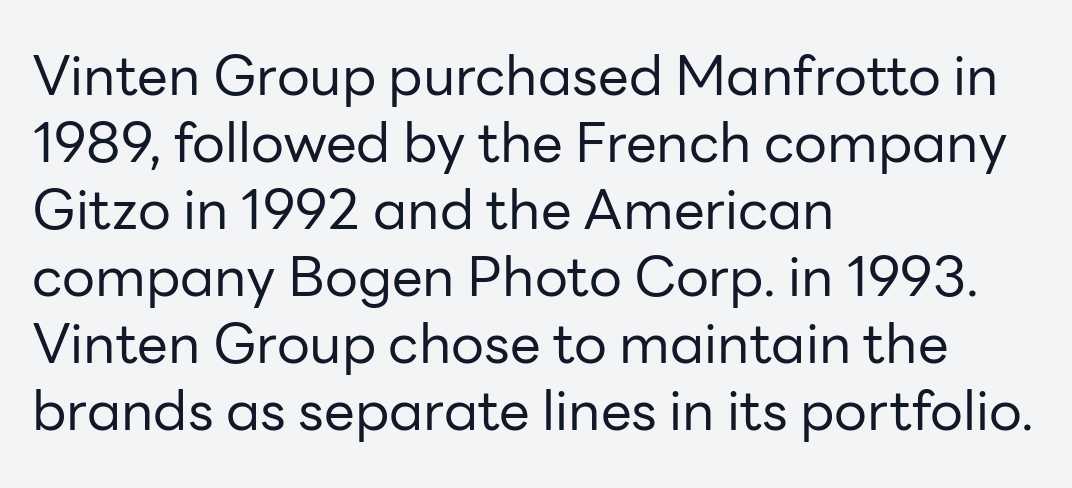
The image shows 55 px regular-weight sans-serif type, upright; set left-aligned, line spacing 1.22x, normal letter spacing, not underlined; low stroke contrast and a medium x-height.
